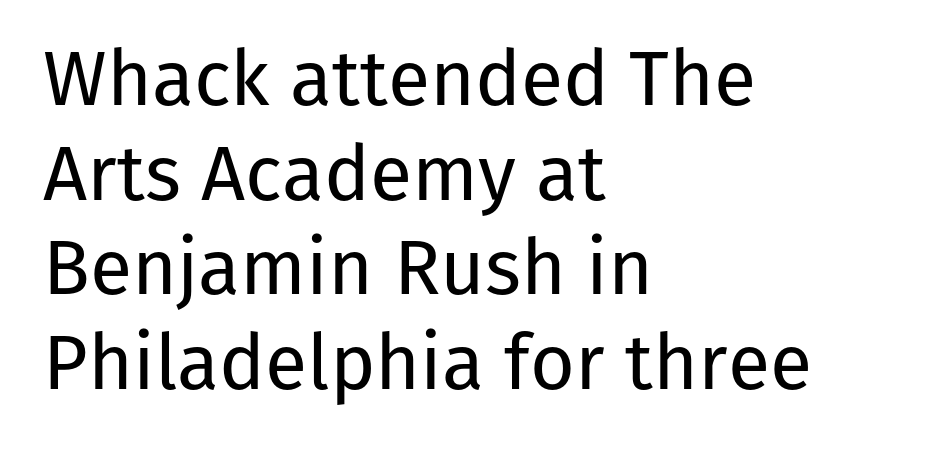
{"serif": "no", "italic": "no", "bold": "no", "weight": "regular", "width": "normal", "stroke_contrast": "low", "x_height": "medium", "monospaced": "no", "underline": "no", "align": "left", "line_spacing_ratio": 1.23, "letter_spacing": "normal", "letter_spacing_em": 0.0, "glyph_px": 77}
